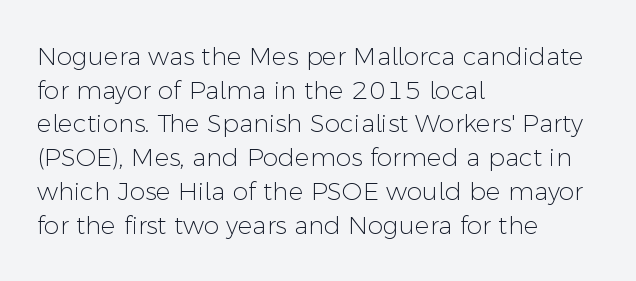
Q: Is the text bold? A: No.
Q: Is the text italic (slanted)? A: No, it is upright.
Q: Is the text underlined? A: No.
Q: How is the paragraph aligned? A: Left-aligned.
Q: Is the spacing between letters normal or unusually wide? A: Normal.
Q: Is the spacing between lines tight, normal or loose? A: Normal.
